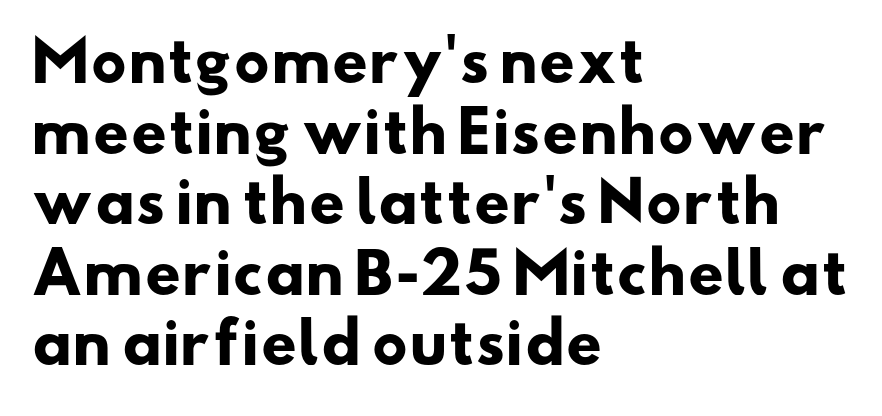
A typesetter would call this proportional, since set widths differ per character. The rendering uses a moderate line-height, typical for paragraphs. Students, note that the glyphs here touch the page at normal intervals. The face used here is a sans, in the tradition of grotesques and geometrics. In CSS terms this would be text-align: left.
